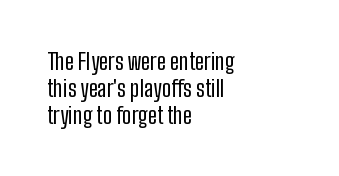
{"italic": "no", "bold": "no", "underline": "no", "align": "left", "line_spacing_ratio": 1.17, "letter_spacing": "normal", "letter_spacing_em": 0.0, "glyph_px": 23}
